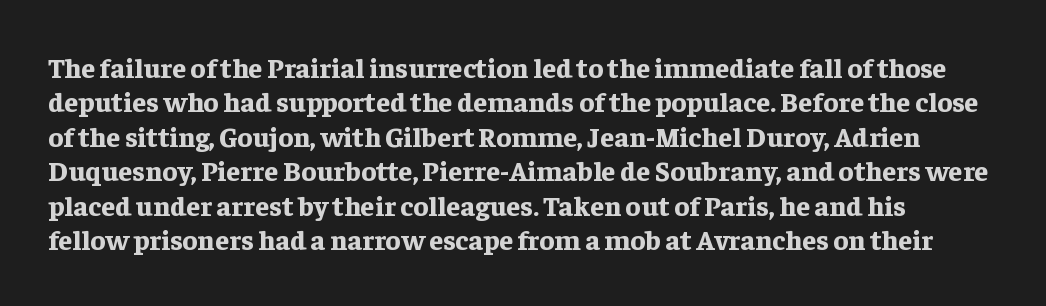
{"serif": "yes", "italic": "no", "bold": "yes", "weight": "bold", "width": "normal", "stroke_contrast": "low", "x_height": "medium", "monospaced": "no", "underline": "no", "line_spacing_ratio": 1.23, "letter_spacing": "normal", "letter_spacing_em": 0.0, "glyph_px": 28}
